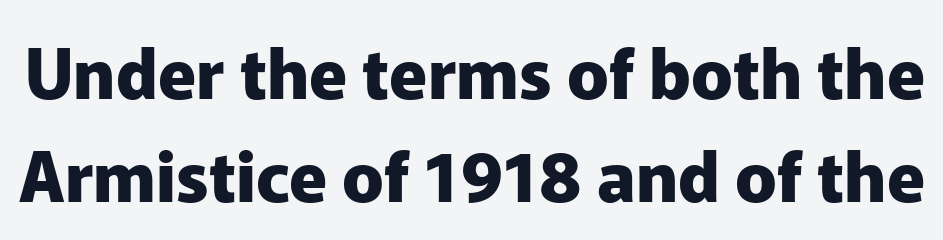
The type sits square on the baseline with zero lean. The letterforms sit shoulder to shoulder at normal distance. Each letter's strokes conclude bluntly, with no projecting serifs. Words float on clear page, feet unadorned. The rendering uses natural spacing where letterforms have individual widths.
